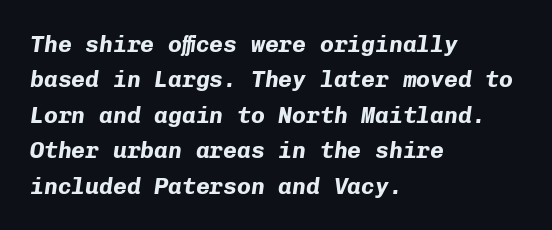
{"italic": "yes", "lean": "right", "slant_degrees": 8, "bold": "yes", "underline": "no", "align": "left", "line_spacing": "normal", "line_spacing_ratio": 1.54, "letter_spacing": "normal", "letter_spacing_em": 0.0, "glyph_px": 23}
